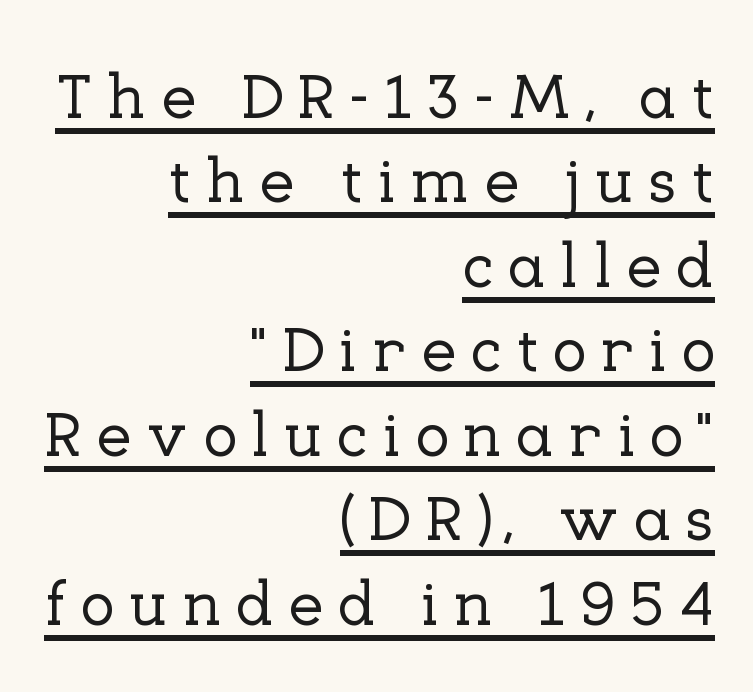
Q: Is the text italic (slanted)? A: No, it is upright.
Q: Is the typeface a serif or a sans-serif typeface? A: Serif.
Q: Is the text underlined? A: Yes.
Q: How is the paragraph aligned? A: Right-aligned.
Q: Is the spacing between letters normal or unusually wide? A: Unusually wide.
Q: Is the spacing between lines tight, normal or loose? A: Normal.
Q: Width (condensed, normal, or wide)? A: Normal.
Q: Stroke contrast? A: Low.
Q: x-height? A: Medium.
Q: Monospaced? A: No.
